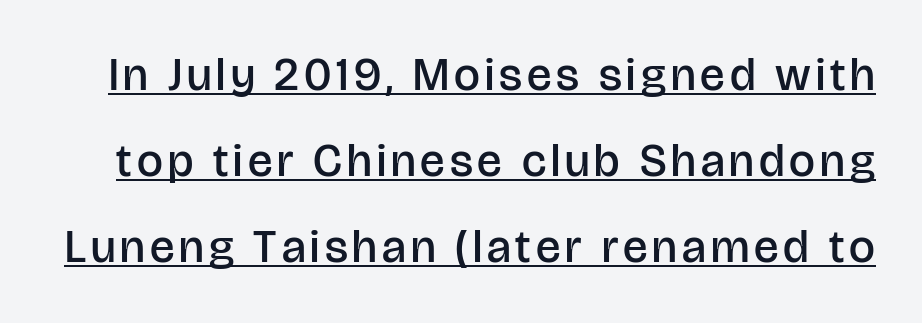
It's the straight-up-and-down kind of type. Stroke terminals: plain, sans-serif. A baseline rule has been typeset under these characters. Think of a printed novel: that variable character pitch is what you see here.
